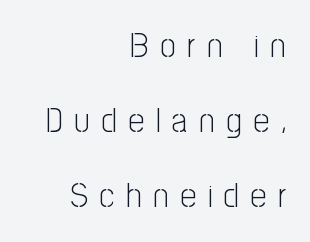
{"serif": "no", "italic": "no", "bold": "no", "weight": "light", "width": "condensed", "stroke_contrast": "low", "x_height": "medium", "monospaced": "no", "underline": "no", "align": "right", "line_spacing": "loose", "line_spacing_ratio": 2.14, "letter_spacing": "wide", "letter_spacing_em": 0.33, "glyph_px": 35}
